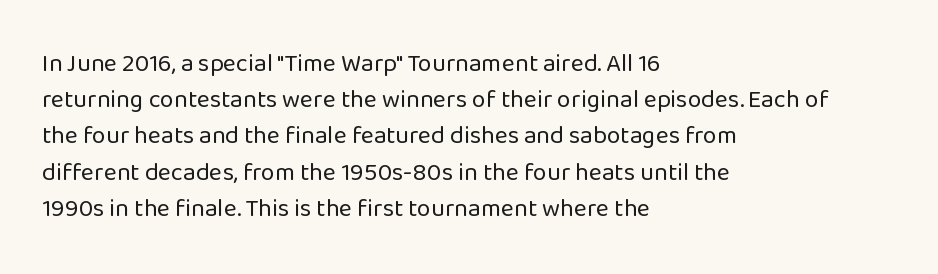
The cut favours lightness, reaching ordinary text weight at its darkest. Left-aligned paragraph, ragged on the right. There is no visible air inserted between adjacent glyphs. Has an underline been added? It has not. Upright lettering throughout. Leading matches the norm, producing a regular column.
